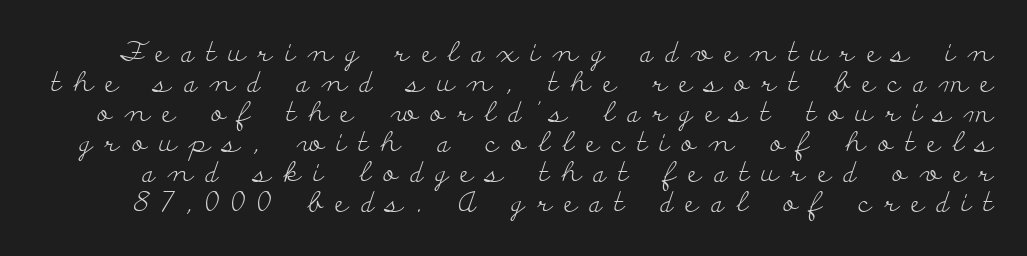
Q: Is the text bold? A: No.
Q: Is the text italic (slanted)? A: Yes.
Q: Is the typeface a serif or a sans-serif typeface? A: Serif.
Q: Is the text underlined? A: No.
Q: Is the spacing between letters normal or unusually wide? A: Unusually wide.
Q: Is the spacing between lines tight, normal or loose? A: Tight.
Q: Width (condensed, normal, or wide)? A: Wide.
Q: Stroke contrast? A: Low.
Q: x-height? A: Small.
Q: Monospaced? A: No.
